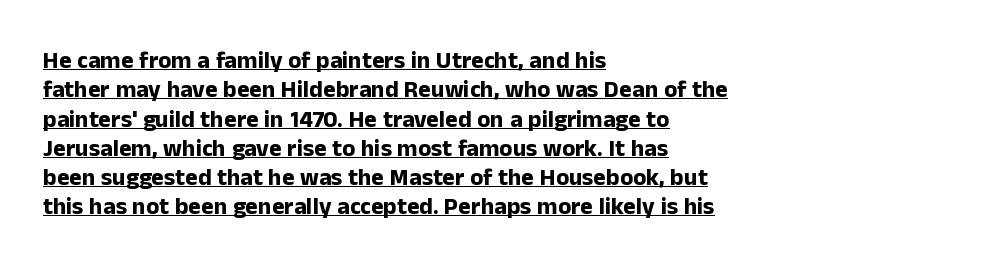
{"italic": "no", "bold": "yes", "underline": "yes", "align": "left", "line_spacing_ratio": 1.22, "letter_spacing": "normal", "letter_spacing_em": 0.0, "glyph_px": 24}
